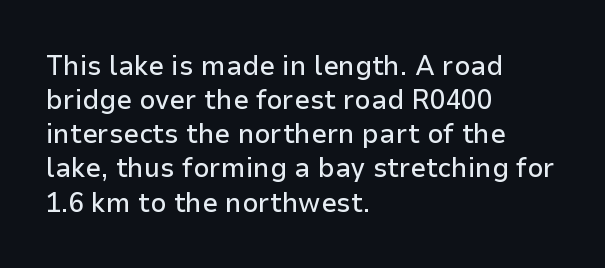
The image shows 28 px sans-serif type, upright; set left-aligned, line spacing 1.22x, normal letter spacing, not underlined; low stroke contrast and a medium x-height.
